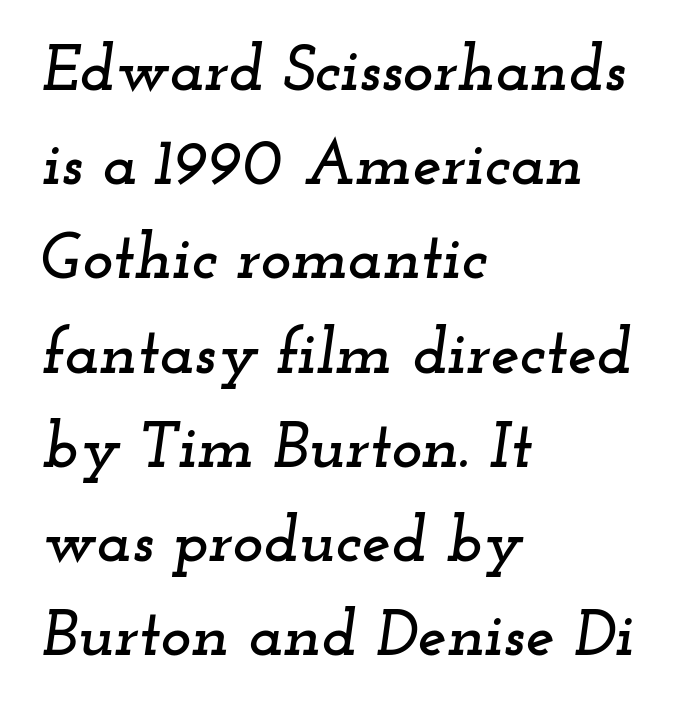
The image shows 65 px wide serif type, italic (leaning right); set left-aligned, normal line spacing (1.45x), normal letter spacing, not underlined; low stroke contrast and a small x-height.
